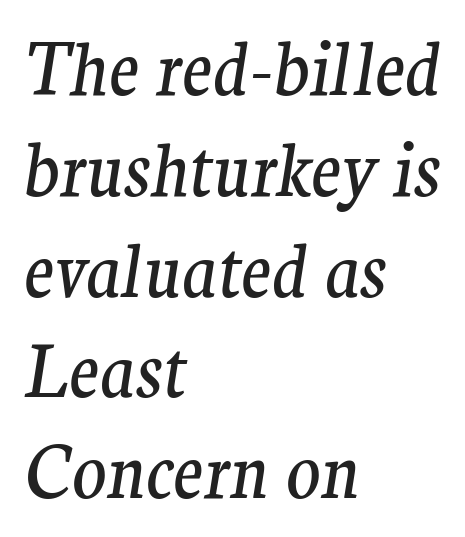
Characters follow at the spacing the type designer built in. Spacing verdict: proportional, widths tailored to each character. Quick note: interline space is typical. A light-to-regular cut is what we see here. Slant detected: the letters are inclined.
